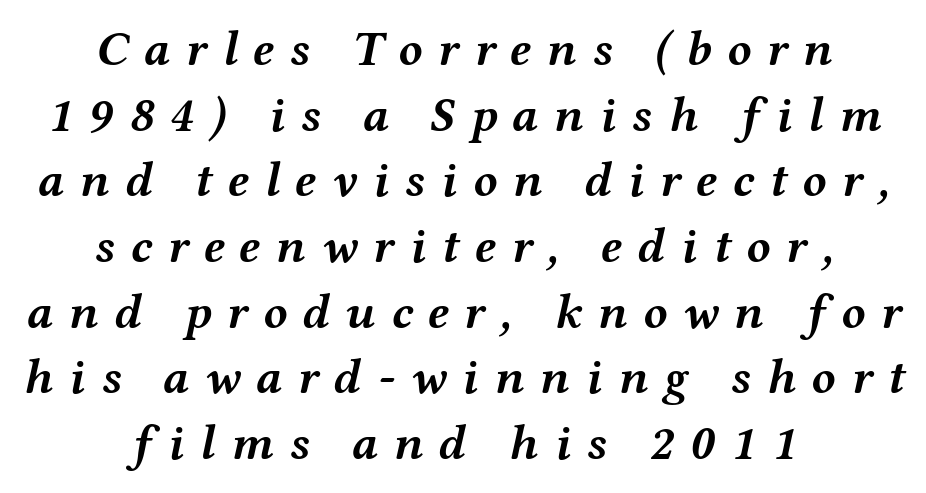
Q: Is the text bold? A: Yes.
Q: Is the text italic (slanted)? A: Yes, it leans right by about 12 degrees.
Q: Is the text underlined? A: No.
Q: How is the paragraph aligned? A: Centered.
Q: Is the spacing between letters normal or unusually wide? A: Unusually wide.
Q: Is the spacing between lines tight, normal or loose? A: Normal.
Q: Width (condensed, normal, or wide)? A: Wide.
Q: Stroke contrast? A: Medium.
Q: x-height? A: Medium.
Q: Monospaced? A: No.
